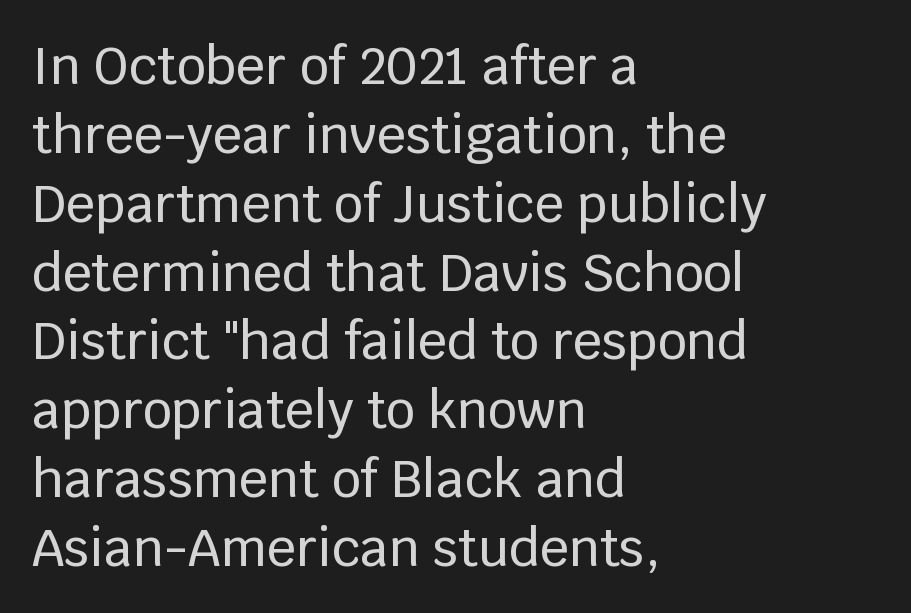
The image shows 51 px sans-serif type, upright; set left-aligned, normal line spacing (1.35x), normal letter spacing, not underlined; low stroke contrast and a large x-height.
